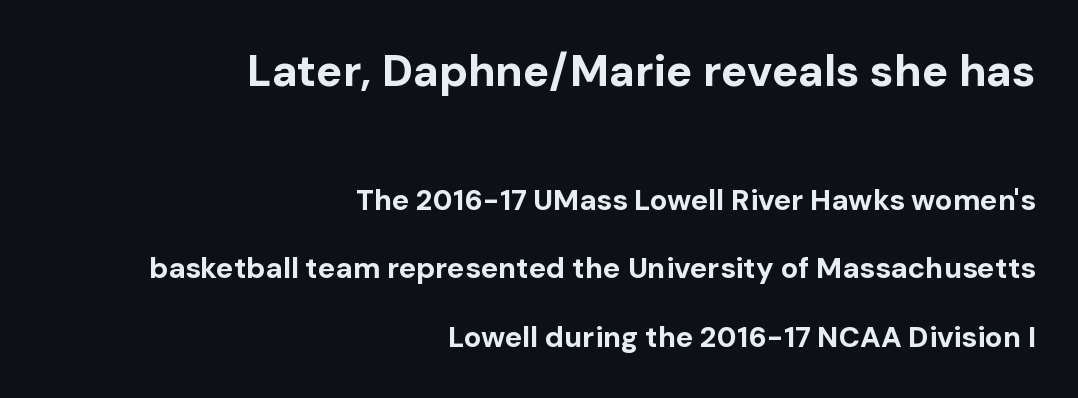
{"serif": "no", "italic": "no", "bold": "yes", "weight": "bold", "width": "normal", "stroke_contrast": "low", "x_height": "medium", "monospaced": "no", "underline": "no", "align": "right", "line_spacing": "loose", "line_spacing_ratio": 2.36, "letter_spacing": "normal", "letter_spacing_em": 0.0, "larger_block": "first", "size_ratio": 1.52, "glyph_px": 44}
